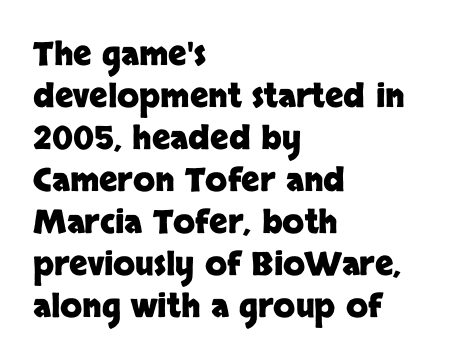
{"serif": "no", "italic": "no", "bold": "yes", "weight": "heavy", "width": "normal", "stroke_contrast": "low", "x_height": "large", "monospaced": "no", "underline": "no", "align": "left", "line_spacing": "normal", "line_spacing_ratio": 1.31, "letter_spacing": "normal", "letter_spacing_em": 0.0, "glyph_px": 32}
